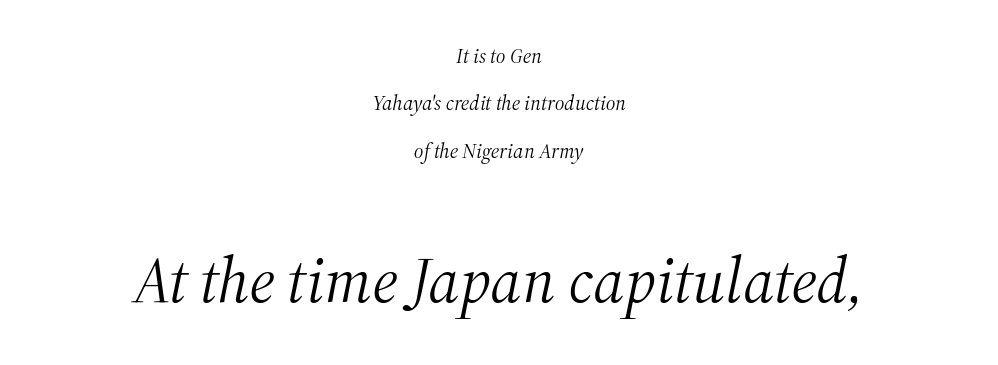
{"serif": "yes", "italic": "yes", "lean": "right", "slant_degrees": 12, "bold": "no", "weight": "light", "width": "normal", "stroke_contrast": "medium", "x_height": "medium", "monospaced": "no", "underline": "no", "align": "center", "line_spacing": "loose", "line_spacing_ratio": 2.26, "letter_spacing": "normal", "letter_spacing_em": 0.0, "larger_block": "second", "size_ratio": 3.05, "glyph_px": 64}
